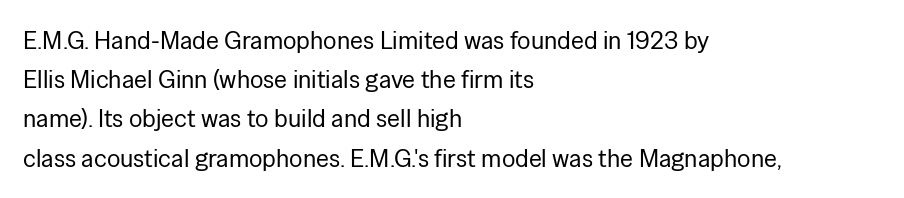
Q: Is the text bold? A: No.
Q: Is the text italic (slanted)? A: No, it is upright.
Q: Is the text underlined? A: No.
Q: How is the paragraph aligned? A: Left-aligned.
Q: Is the spacing between letters normal or unusually wide? A: Normal.
Q: Is the spacing between lines tight, normal or loose? A: Normal.
